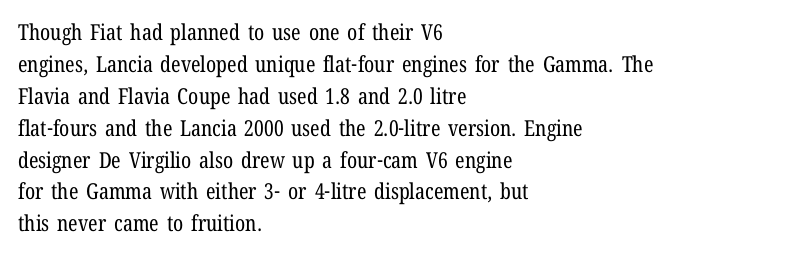
Q: Is the text bold? A: No.
Q: Is the text italic (slanted)? A: No, it is upright.
Q: Is the text underlined? A: No.
Q: How is the paragraph aligned? A: Left-aligned.
Q: Is the spacing between letters normal or unusually wide? A: Normal.
Q: Is the spacing between lines tight, normal or loose? A: Normal.
